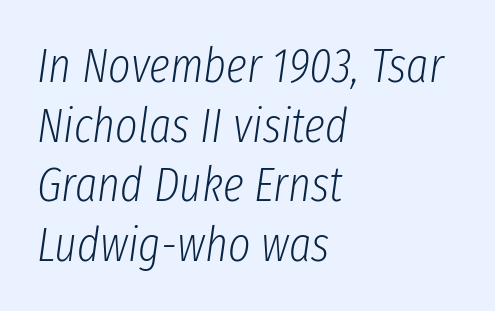
Is this a fixed-width face? No — the glyphs have proportional, varying widths. Leftover space on each line is placed entirely after the last word. Short note: letters normally spaced. Looking at the ascenders, they clearly lean. A clean baseline with only descenders dipping below it.
